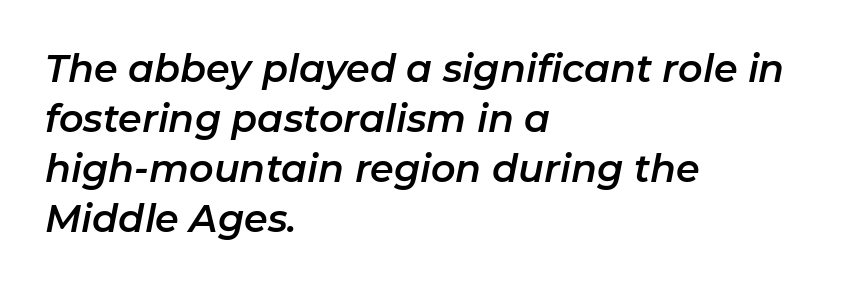
This sample has the flowing, uneven cadence of proportional lettering. Observe the lean: these are italic letterforms. The string is rendered with underlining switched off. A classic flush-left, rag-right setting is used for this passage. Students, note that the glyphs here touch the page at normal intervals.
